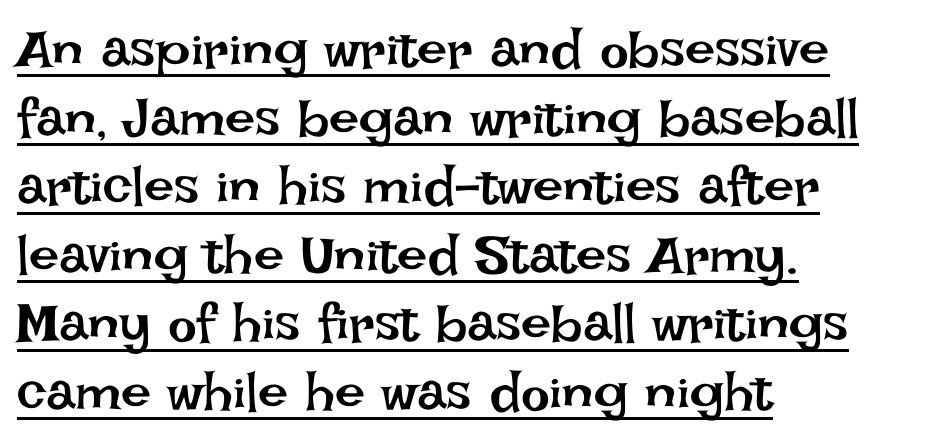
Regular leading. Each stroke keeps to a modest, everyday thickness or less. Every word sits above its own underline. Horizontal alignment here is leftward, the default for most running prose. You could call the tracking neutral — neither tight nor loose. Is this a fixed-width face? No — the glyphs have proportional, varying widths.
